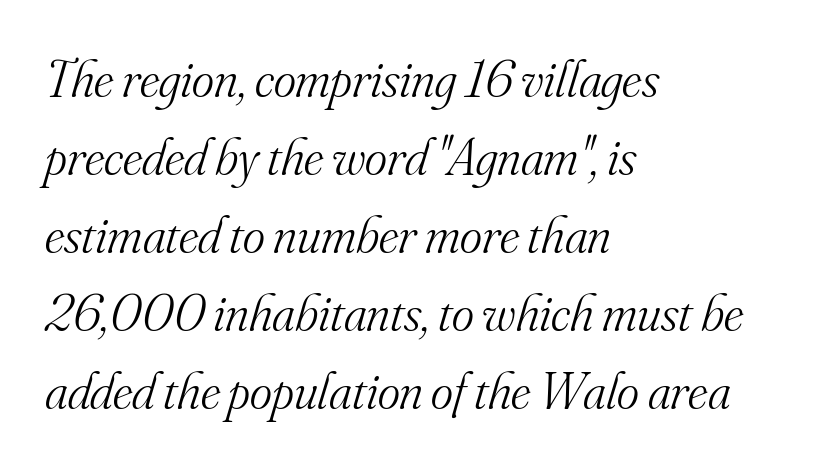
Q: Is the text bold? A: No.
Q: Is the text italic (slanted)? A: Yes, it leans right by about 16 degrees.
Q: Is the typeface a serif or a sans-serif typeface? A: Serif.
Q: Is the text underlined? A: No.
Q: How is the paragraph aligned? A: Left-aligned.
Q: Is the spacing between letters normal or unusually wide? A: Normal.
Q: Is the spacing between lines tight, normal or loose? A: Normal.
Q: Width (condensed, normal, or wide)? A: Normal.
Q: Stroke contrast? A: Medium.
Q: x-height? A: Small.
Q: Monospaced? A: No.
